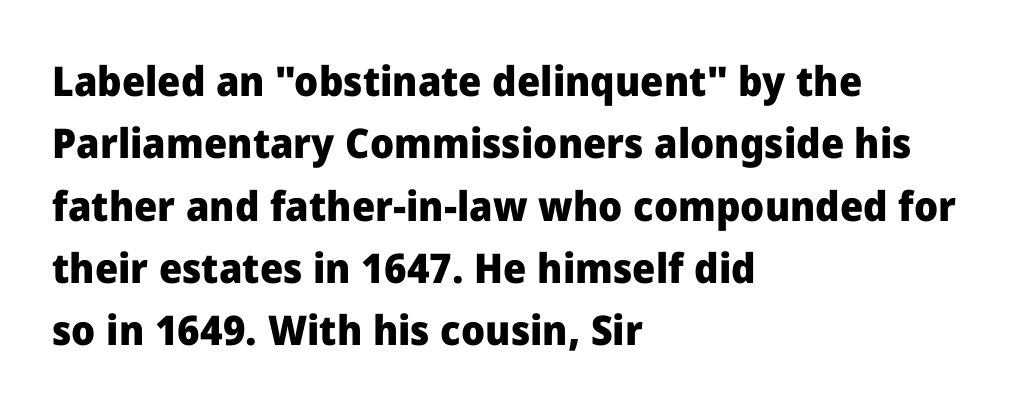
{"serif": "no", "italic": "no", "bold": "yes", "weight": "heavy", "width": "normal", "stroke_contrast": "low", "x_height": "medium", "monospaced": "no", "underline": "no", "align": "left", "line_spacing": "normal", "line_spacing_ratio": 1.52, "letter_spacing": "normal", "letter_spacing_em": 0.0, "glyph_px": 41}
